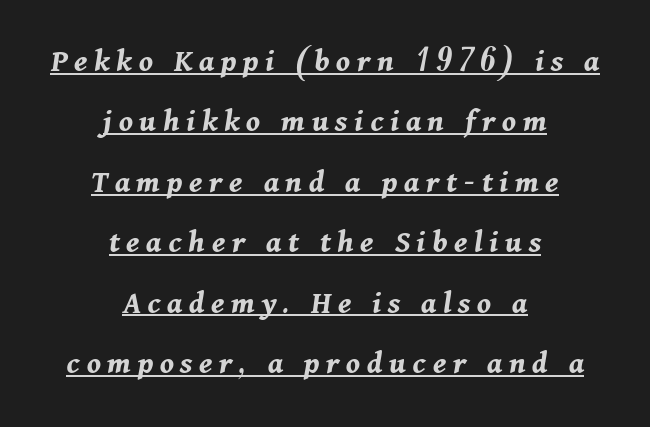
The image shows 33 px bold type, italic (leaning right); set centered, line spacing 1.83x, unusually wide letter spacing (+0.2 em), underlined; medium stroke contrast and a medium x-height.
